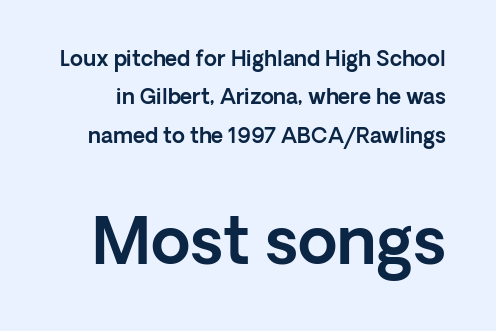
Character size in the trailing block exceeds that of the leading block. These lines are rendered in a variable-pitch font. The space beneath each line is pristine and unruled. Does the lettering tilt? It doesn't — this is upright.
